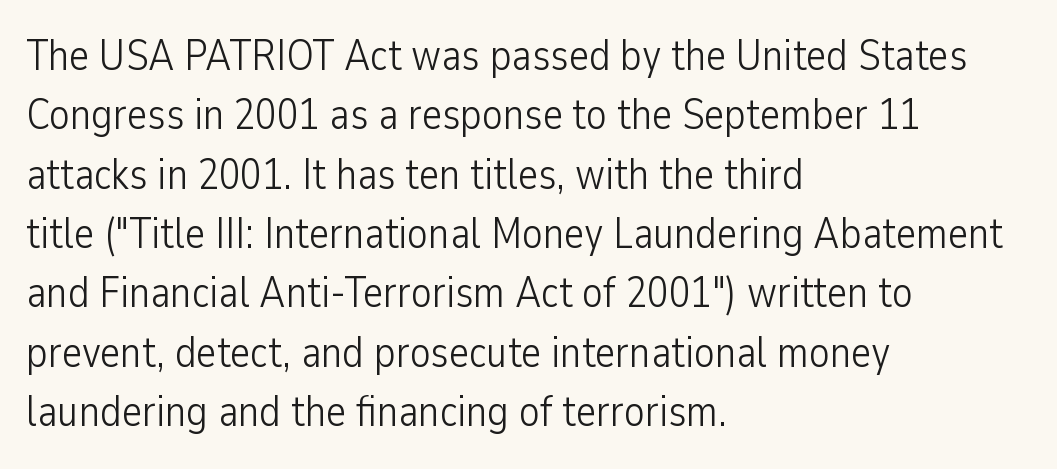
Q: Is the text bold? A: No.
Q: Is the text italic (slanted)? A: No, it is upright.
Q: Is the typeface a serif or a sans-serif typeface? A: Sans-serif.
Q: Is the text underlined? A: No.
Q: How is the paragraph aligned? A: Left-aligned.
Q: Is the spacing between letters normal or unusually wide? A: Normal.
Q: Is the spacing between lines tight, normal or loose? A: Normal.
Q: Width (condensed, normal, or wide)? A: Condensed.
Q: Stroke contrast? A: Low.
Q: x-height? A: Medium.
Q: Monospaced? A: No.
